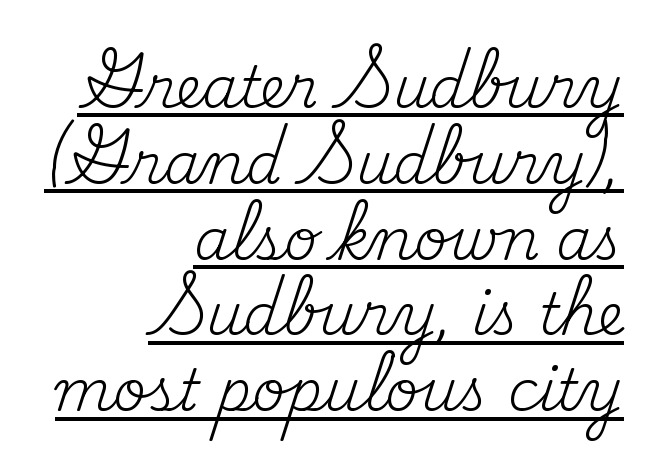
Looks like regular typesetting: each glyph gets only the width it needs. Teacher's note: observe the even right margin — that is flush-right alignment. Each stroke keeps to a modest, everyday thickness or less. In terms of letterspacing, this is plain default setting. The letters carry serifs — small finishing strokes at the ends of their stems.
